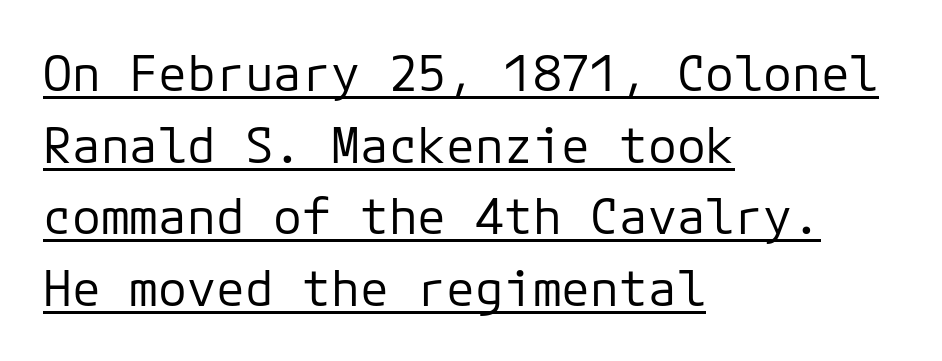
{"serif": "no", "italic": "no", "bold": "no", "weight": "regular", "width": "normal", "stroke_contrast": "low", "x_height": "medium", "monospaced": "yes", "underline": "yes", "align": "left", "line_spacing": "normal", "line_spacing_ratio": 1.49, "letter_spacing": "normal", "letter_spacing_em": 0.0, "glyph_px": 48}
